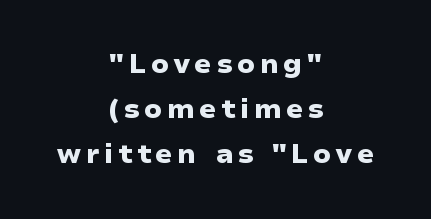
Q: Is the text bold? A: Yes.
Q: Is the text italic (slanted)? A: No, it is upright.
Q: Is the text underlined? A: No.
Q: How is the paragraph aligned? A: Centered.
Q: Is the spacing between lines tight, normal or loose? A: Normal.
